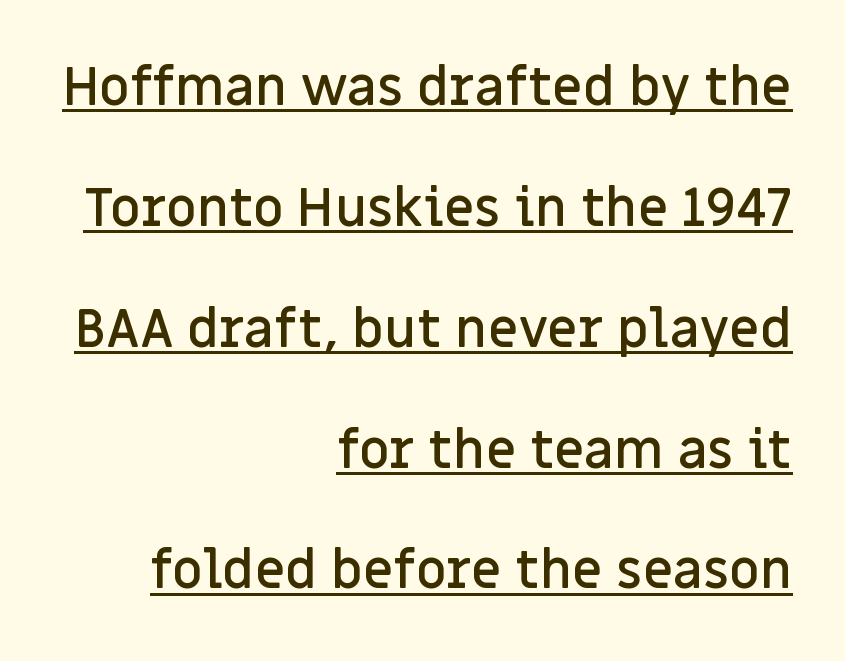
Q: Is the text bold? A: Semi-bold.
Q: Is the text italic (slanted)? A: No, it is upright.
Q: Is the typeface a serif or a sans-serif typeface? A: Sans-serif.
Q: Is the text underlined? A: Yes.
Q: How is the paragraph aligned? A: Right-aligned.
Q: Is the spacing between letters normal or unusually wide? A: Normal.
Q: Is the spacing between lines tight, normal or loose? A: Loose.
Q: Width (condensed, normal, or wide)? A: Normal.
Q: Stroke contrast? A: Low.
Q: x-height? A: Large.
Q: Monospaced? A: No.
